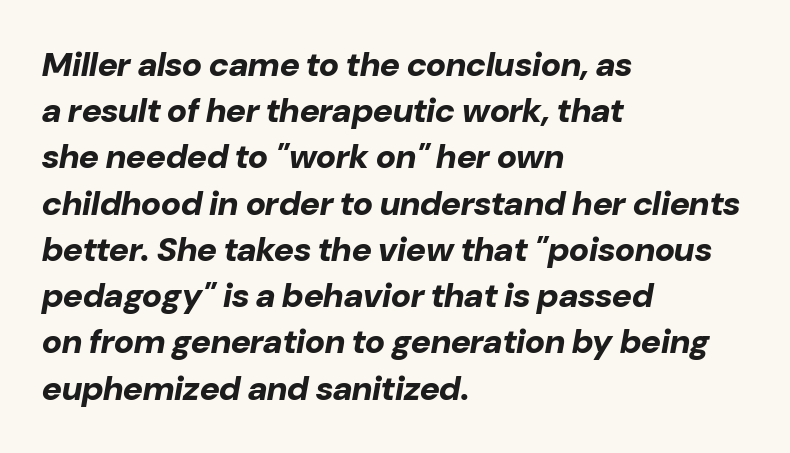
These lines are rendered in a variable-pitch font. In CSS terms this would be text-align: left. Descender tails drop into unmarked territory. The letters are slanted; this is an italic face. Glyph-to-glyph distance matches everyday printed text. The designer left line spacing at the default.
